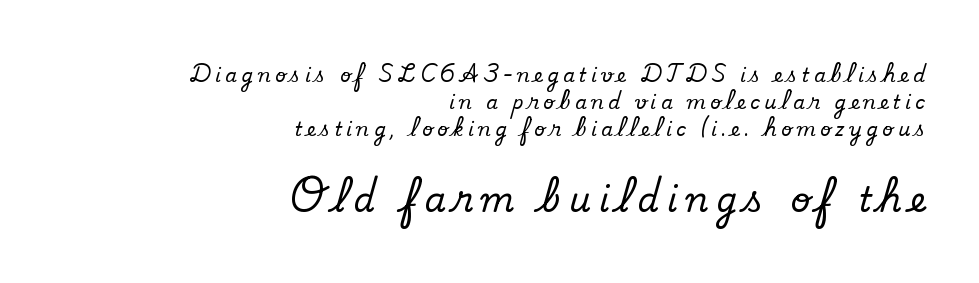
The image shows 34 px serif type; set right-aligned, normal line spacing (1.41x), unusually wide letter spacing (+0.23 em), not underlined; the second (bottom) block is 1.79x larger; low stroke contrast and a small x-height.
